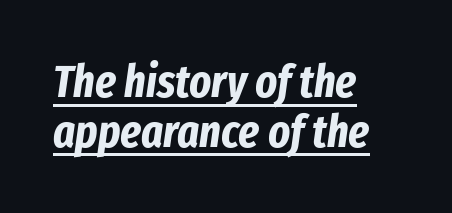
{"italic": "yes", "lean": "right", "slant_degrees": 8, "bold": "yes", "weight": "bold", "width": "condensed", "stroke_contrast": "low", "x_height": "medium", "monospaced": "no", "underline": "yes", "align": "left", "line_spacing": "tight", "line_spacing_ratio": 1.08, "letter_spacing": "normal", "letter_spacing_em": 0.0, "glyph_px": 46}
